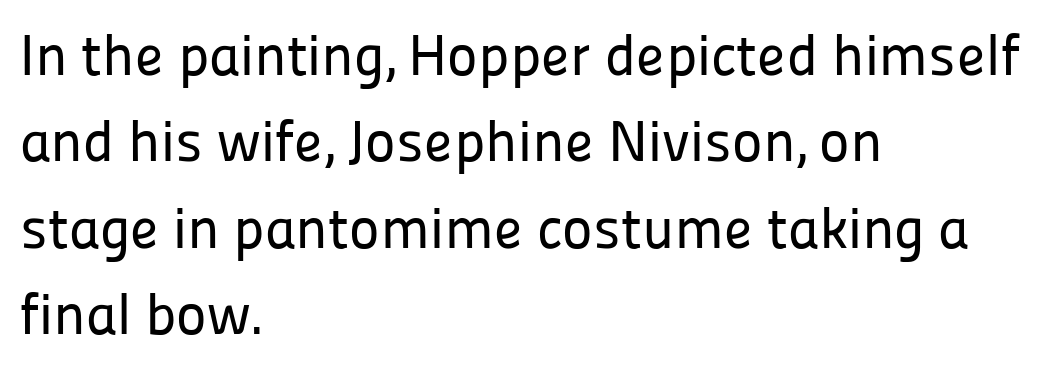
{"serif": "no", "italic": "no", "width": "normal", "stroke_contrast": "low", "x_height": "medium", "monospaced": "no", "underline": "no", "align": "left", "line_spacing": "normal", "line_spacing_ratio": 1.49, "letter_spacing": "normal", "letter_spacing_em": 0.0, "glyph_px": 58}
